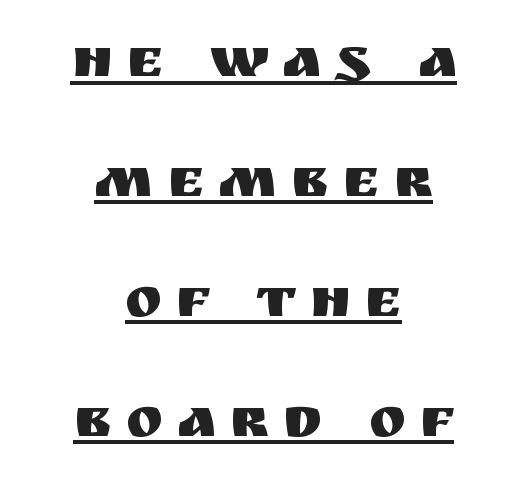
The image shows 56 px sans-serif type, upright; set centered, loose line spacing (2.14x), unusually wide letter spacing (+0.24 em), underlined; medium stroke contrast and a large x-height.
